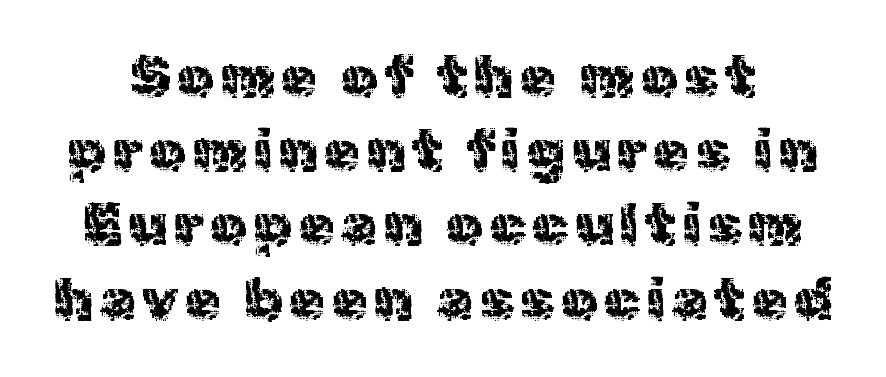
The image shows 58 px sans-serif type, upright; set normal line spacing (1.28x), not underlined; a medium x-height.
